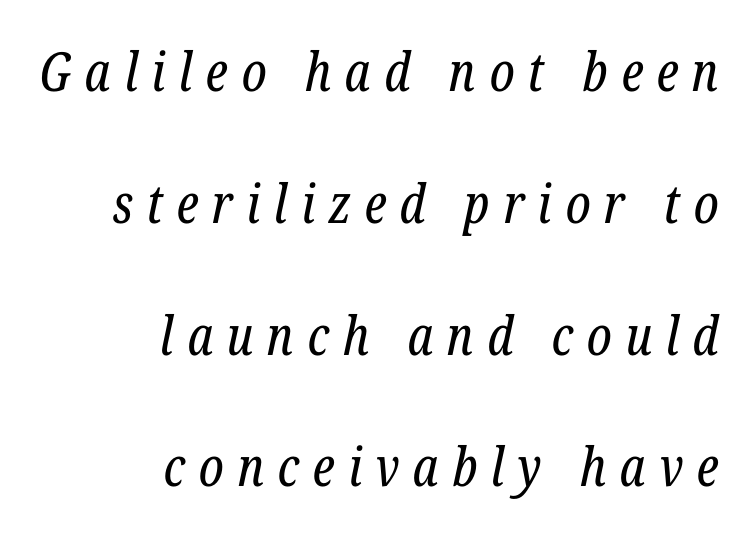
Q: Is the text bold? A: No.
Q: Is the text italic (slanted)? A: Yes, it leans right by about 12 degrees.
Q: Is the typeface a serif or a sans-serif typeface? A: Serif.
Q: Is the text underlined? A: No.
Q: How is the paragraph aligned? A: Right-aligned.
Q: Is the spacing between letters normal or unusually wide? A: Unusually wide.
Q: Is the spacing between lines tight, normal or loose? A: Loose.
Q: Width (condensed, normal, or wide)? A: Condensed.
Q: Stroke contrast? A: Low.
Q: x-height? A: Medium.
Q: Monospaced? A: No.
